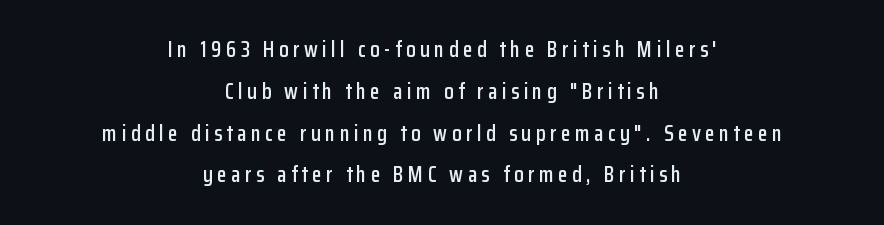
This is the regular roman posture of the typeface. How are the letters spaced? Widely, with obvious added tracking. Compared with a flush-left layout, this one balances lines on the center instead. Unmarked baselines from the first word to the last. You could fit nearly another row in the gap between these rows.
